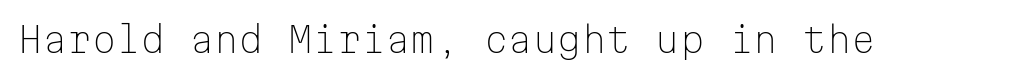
Stems and bowls with no extra thickness — not bold. In terms of letterspacing, this is plain default setting. Check the space under the baseline: it is left empty. Think of a typewriter: that constant character pitch is what you see here. The designer went with a sans here, leaving each stem footless. Does the lettering tilt? It doesn't — this is upright.
